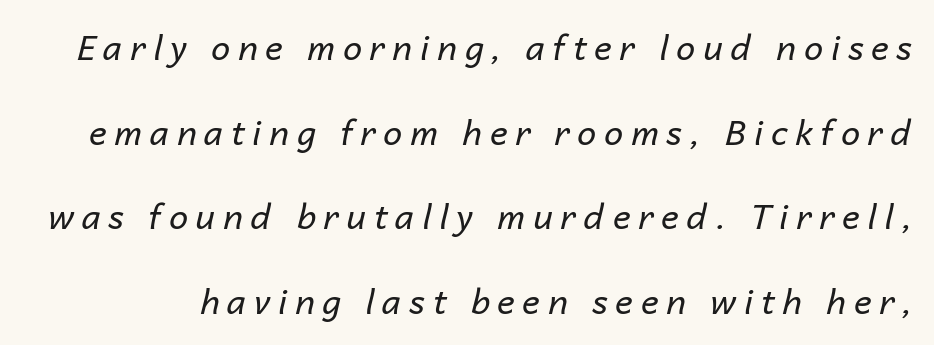
Q: Is the text bold? A: No.
Q: Is the text italic (slanted)? A: Yes, it leans right by about 14 degrees.
Q: Is the text underlined? A: No.
Q: Is the spacing between letters normal or unusually wide? A: Unusually wide.
Q: Is the spacing between lines tight, normal or loose? A: Loose.
Q: Width (condensed, normal, or wide)? A: Normal.
Q: Stroke contrast? A: Low.
Q: x-height? A: Medium.
Q: Monospaced? A: No.
